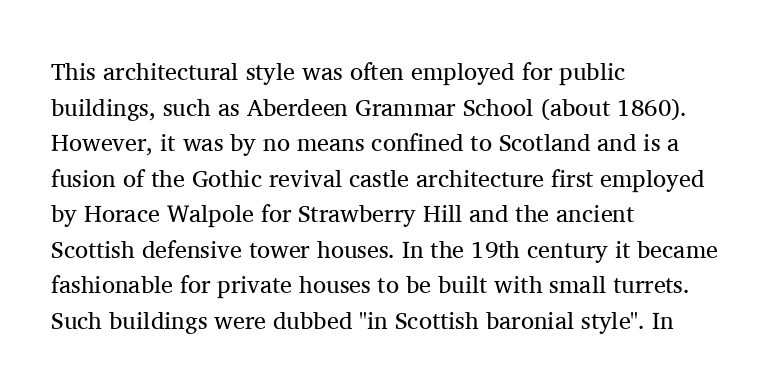
{"italic": "no", "bold": "no", "underline": "no", "align": "left", "line_spacing": "normal", "line_spacing_ratio": 1.48, "letter_spacing": "normal", "letter_spacing_em": 0.0, "glyph_px": 24}
